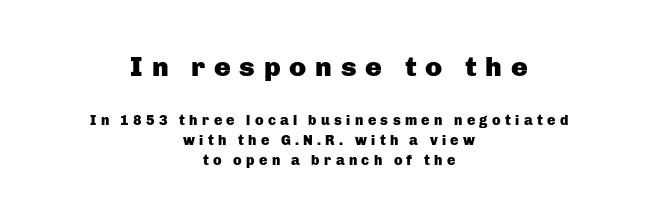
Summary of weight: heavy, a full bold. The space directly below the letters is spotless. Honestly, the letter spacing is so wide it's the main thing you notice. The designer gave the opening block more size than the closing block.
